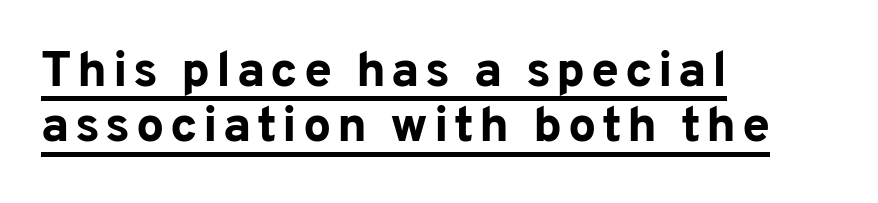
The image shows 50 px bold sans-serif type, upright; set left-aligned, tight line spacing (1.11x), underlined; low stroke contrast and a medium x-height.
